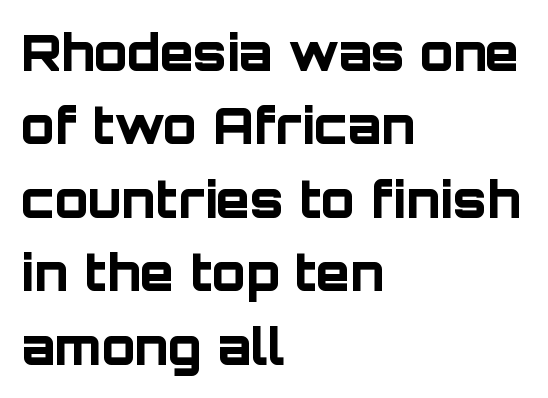
{"serif": "no", "italic": "no", "bold": "yes", "weight": "bold", "width": "normal", "stroke_contrast": "low", "x_height": "large", "monospaced": "no", "underline": "no", "align": "left", "line_spacing": "normal", "line_spacing_ratio": 1.5, "letter_spacing": "normal", "letter_spacing_em": 0.0, "glyph_px": 49}
